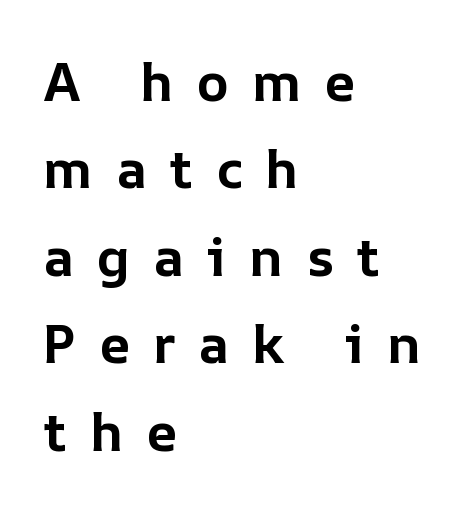
The image shows 54 px bold type, upright; set left-aligned, normal line spacing (1.62x), unusually wide letter spacing (+0.42 em), not underlined; low stroke contrast and a medium x-height.
